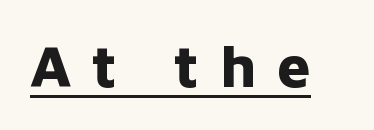
Q: Is the text bold? A: Yes.
Q: Is the text italic (slanted)? A: No, it is upright.
Q: Is the typeface a serif or a sans-serif typeface? A: Sans-serif.
Q: Is the text underlined? A: Yes.
Q: Is the spacing between letters normal or unusually wide? A: Unusually wide.
Q: Width (condensed, normal, or wide)? A: Normal.
Q: Stroke contrast? A: Low.
Q: x-height? A: Medium.
Q: Monospaced? A: No.
